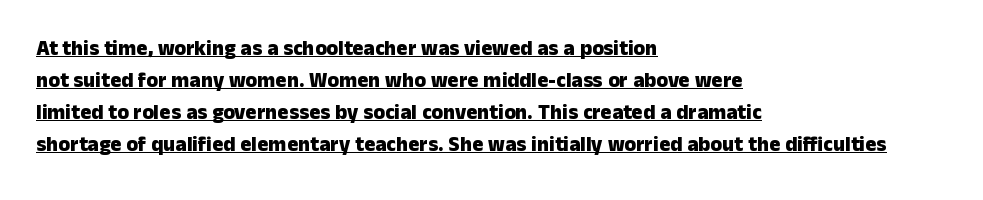
Q: Is the text bold? A: Yes.
Q: Is the text italic (slanted)? A: No, it is upright.
Q: Is the text underlined? A: Yes.
Q: How is the paragraph aligned? A: Left-aligned.
Q: Is the spacing between letters normal or unusually wide? A: Normal.
Q: Is the spacing between lines tight, normal or loose? A: Normal.
